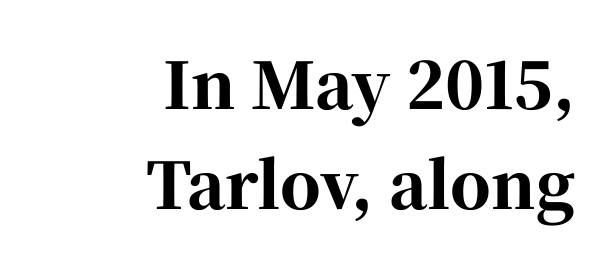
Q: Is the text bold? A: Yes.
Q: Is the text italic (slanted)? A: No, it is upright.
Q: Is the typeface a serif or a sans-serif typeface? A: Serif.
Q: Is the text underlined? A: No.
Q: How is the paragraph aligned? A: Right-aligned.
Q: Is the spacing between letters normal or unusually wide? A: Normal.
Q: Is the spacing between lines tight, normal or loose? A: Normal.
Q: Width (condensed, normal, or wide)? A: Normal.
Q: Stroke contrast? A: High.
Q: x-height? A: Medium.
Q: Monospaced? A: No.
